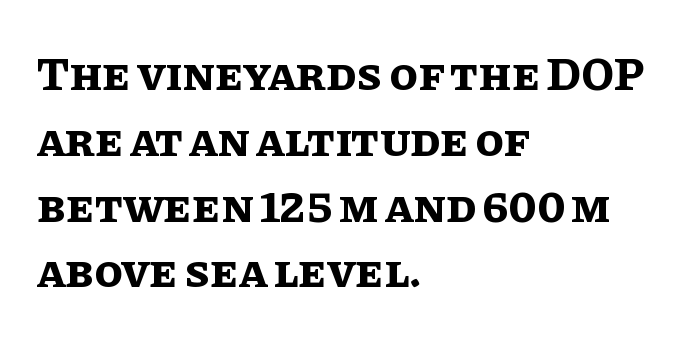
The image shows 47 px bold type, upright; set left-aligned, normal line spacing (1.4x), normal letter spacing, not underlined; low stroke contrast and a large x-height.
